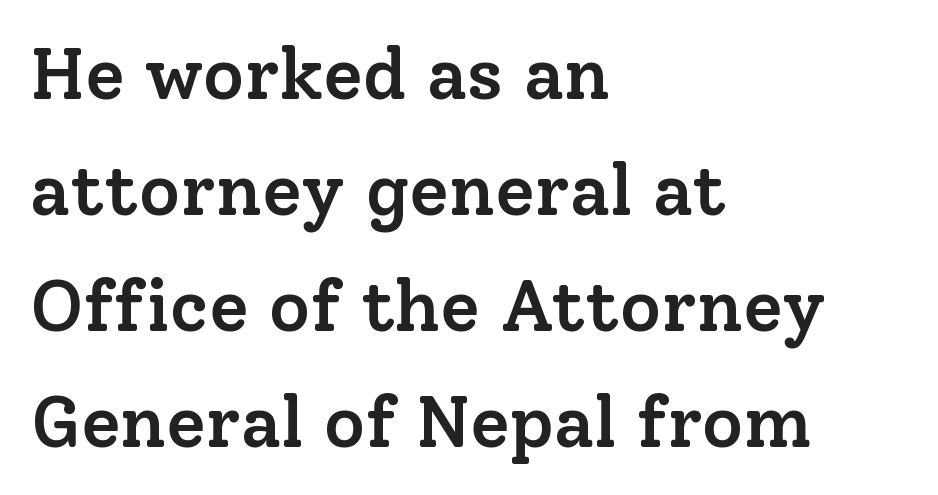
The image shows 72 px semibold serif type, upright; set left-aligned, normal line spacing (1.61x), normal letter spacing, not underlined; low stroke contrast and a medium x-height.
